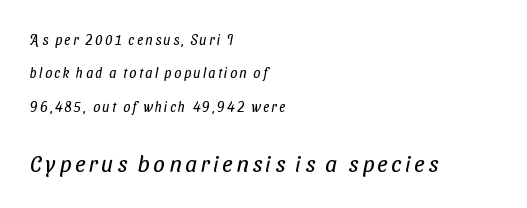
The image shows 23 px text type; set left-aligned, loose line spacing (2.38x), not underlined; the second (bottom) block is 1.64x larger.
